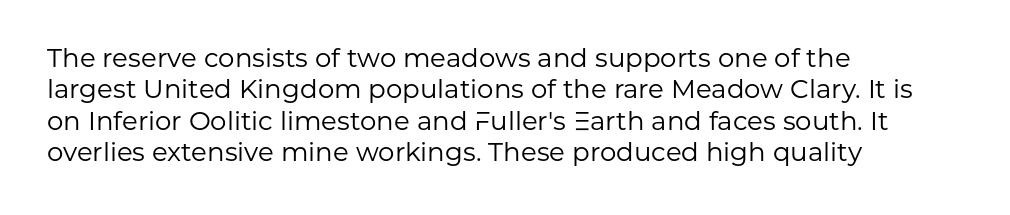
Q: Is the text bold? A: No.
Q: Is the text italic (slanted)? A: No, it is upright.
Q: Is the text underlined? A: No.
Q: How is the paragraph aligned? A: Left-aligned.
Q: Is the spacing between letters normal or unusually wide? A: Normal.
